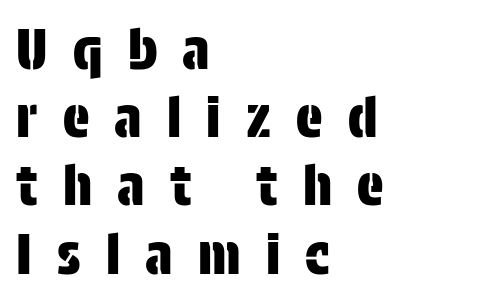
{"serif": "no", "italic": "no", "width": "condensed", "stroke_contrast": "low", "x_height": "large", "monospaced": "no", "underline": "no", "align": "left", "line_spacing_ratio": 1.24, "letter_spacing": "wide", "letter_spacing_em": 0.46, "glyph_px": 55}
